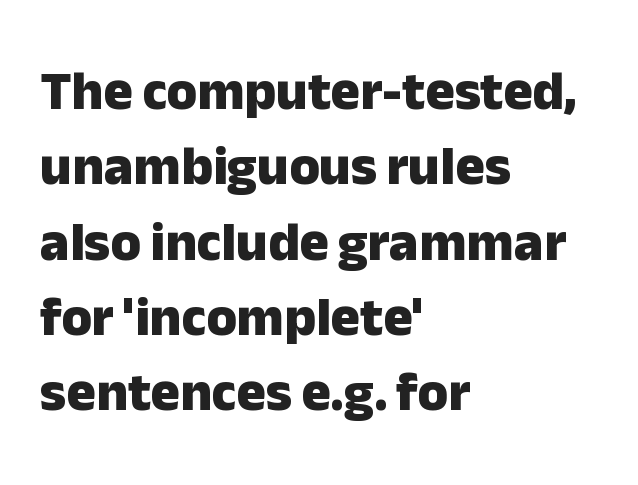
{"serif": "no", "italic": "no", "bold": "yes", "weight": "heavy", "width": "normal", "stroke_contrast": "low", "x_height": "medium", "monospaced": "no", "underline": "no", "align": "left", "line_spacing": "normal", "line_spacing_ratio": 1.37, "letter_spacing": "normal", "letter_spacing_em": 0.0, "glyph_px": 55}
